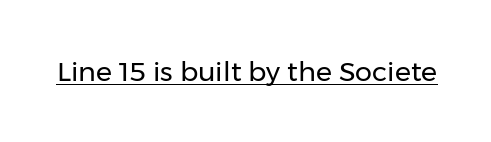
Q: Is the text bold? A: No.
Q: Is the text italic (slanted)? A: No, it is upright.
Q: Is the text underlined? A: Yes.
Q: Is the spacing between letters normal or unusually wide? A: Normal.
